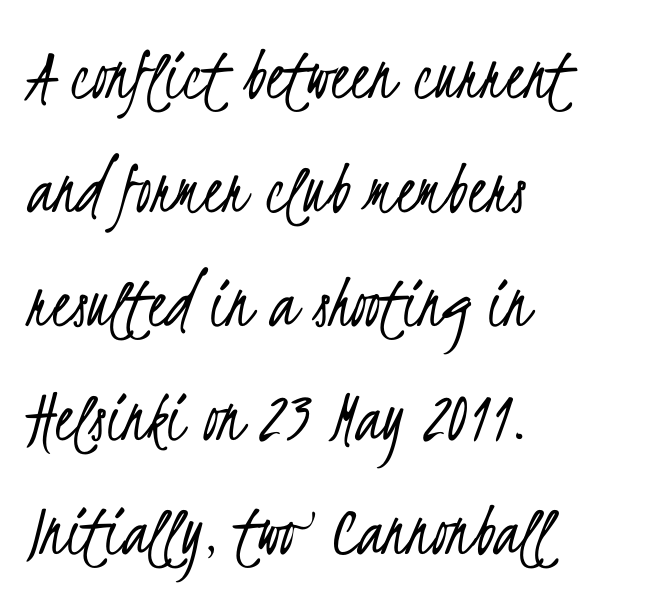
The image shows 77 px light, condensed sans-serif type; set left-aligned, normal line spacing (1.48x), normal letter spacing, not underlined; low stroke contrast and a small x-height.
